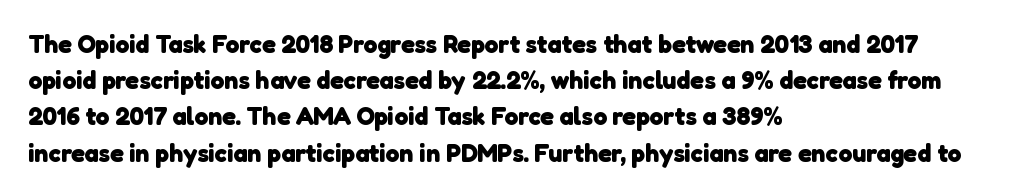
Vertically, the passage feels balanced, rows spaced as you'd expect. The line texture is even and compact thanks to regular tracking. These lines are set flush left with a ragged right edge. Quick note: underline off. Plenty of ink on the page — the face is bold.
